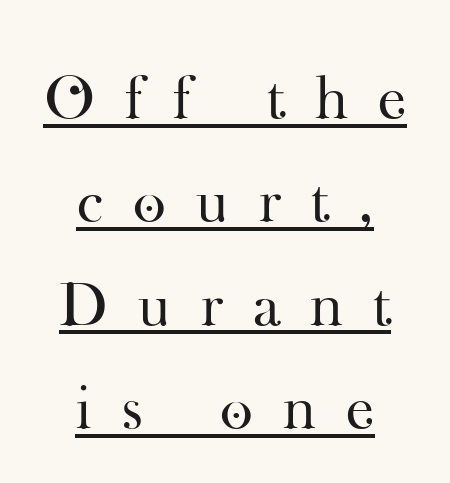
If you folded the block vertically in half, each line would mirror itself in length. Somebody hit Ctrl+U on this one — the words are underlined. I'd call this a serif setting — the letters wear small feet. This sample uses expanded letter spacing, leaving extra air between glyphs.
